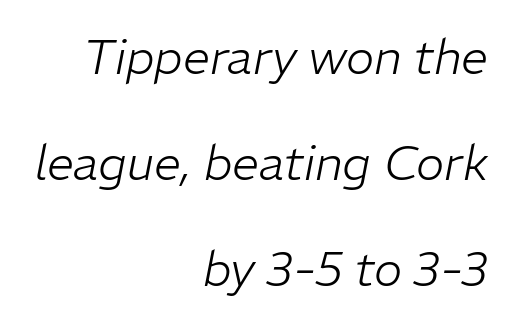
The image shows 48 px light type, italic (leaning right); set right-aligned, loose line spacing (2.21x), normal letter spacing, not underlined; low stroke contrast and a medium x-height.
